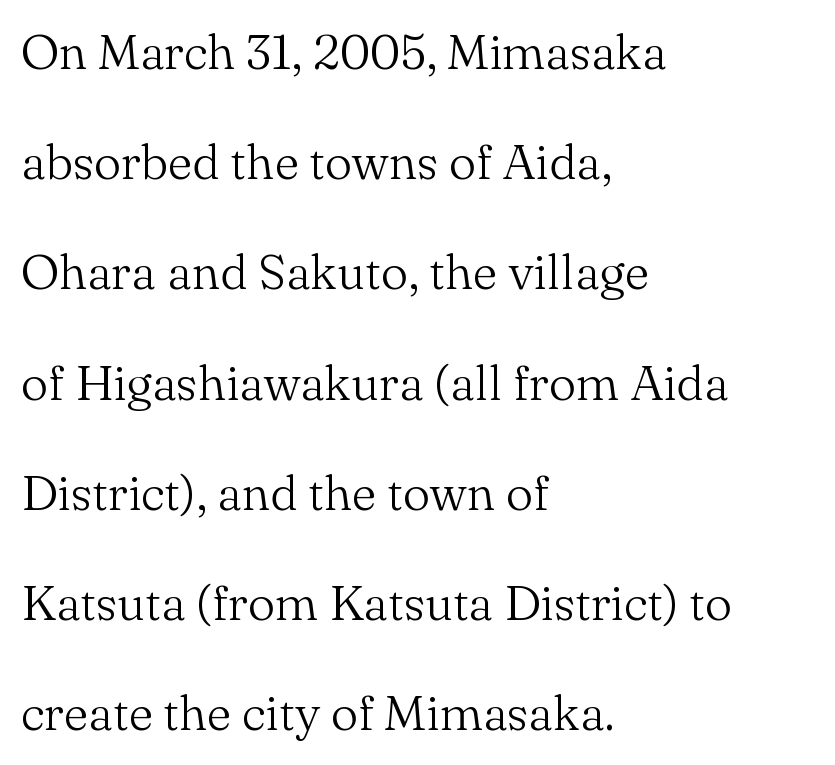
Q: Is the text bold? A: No.
Q: Is the text italic (slanted)? A: No, it is upright.
Q: Is the typeface a serif or a sans-serif typeface? A: Serif.
Q: Is the text underlined? A: No.
Q: How is the paragraph aligned? A: Left-aligned.
Q: Is the spacing between letters normal or unusually wide? A: Normal.
Q: Is the spacing between lines tight, normal or loose? A: Loose.
Q: Width (condensed, normal, or wide)? A: Normal.
Q: Stroke contrast? A: Medium.
Q: x-height? A: Small.
Q: Monospaced? A: No.
